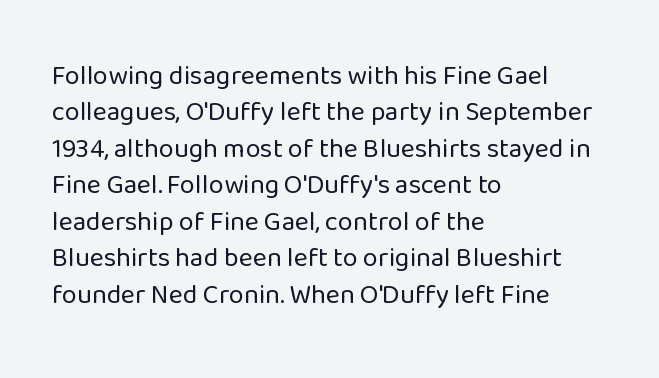
The image shows 27 px text type, upright; set left-aligned, normal line spacing (1.35x), normal letter spacing, not underlined.
